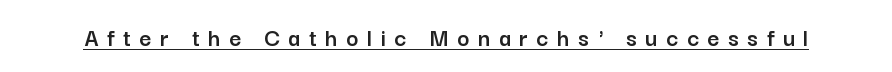
The image shows 26 px text type, upright; set unusually wide letter spacing (+0.33 em), underlined.
